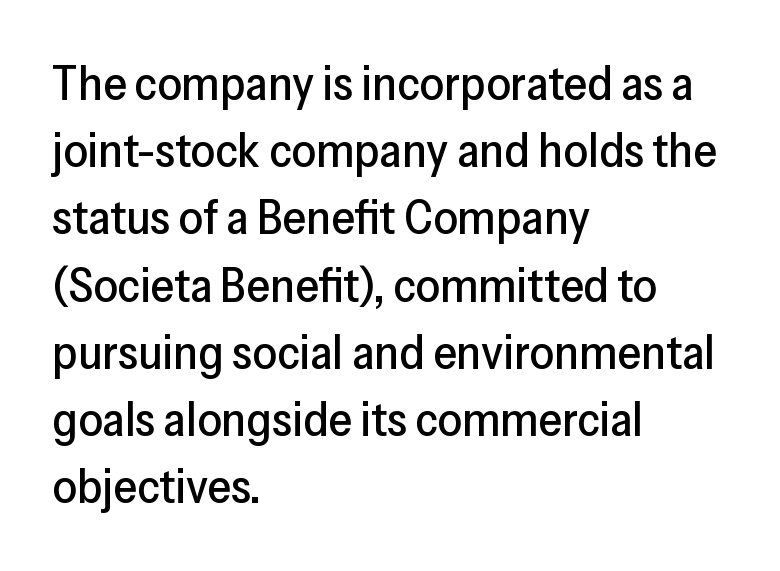
The letters sit at their default tracking, neither squeezed nor spread. Nope, no serifs anywhere on these letters. The setting favours the left margin, as ordinary paragraphs usually do. Evenly set lines give the paragraph a standard silhouette.
